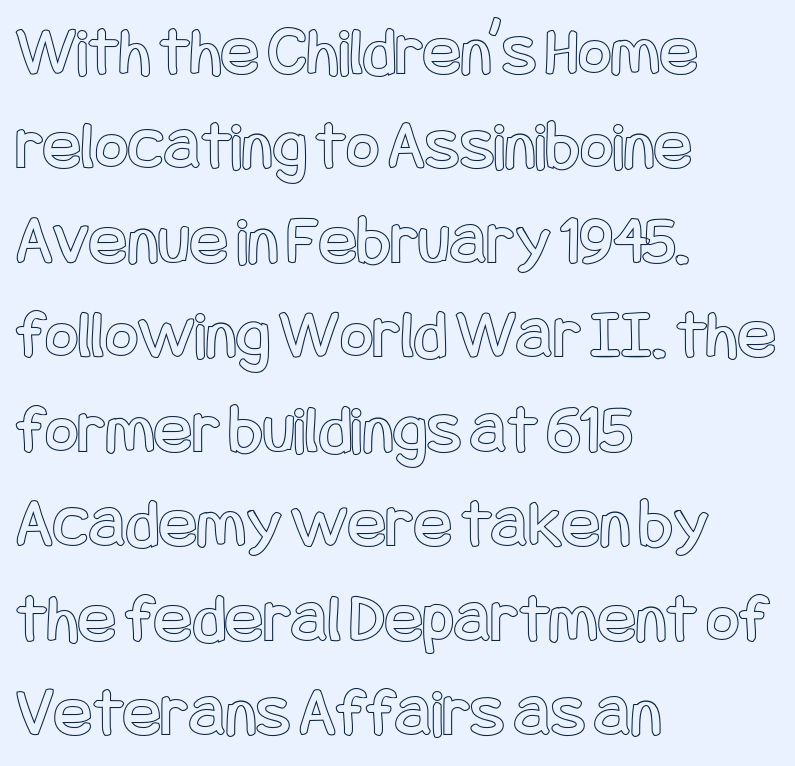
The image shows 71 px condensed type, upright; set left-aligned, normal line spacing (1.33x), normal letter spacing, not underlined; a large x-height.
